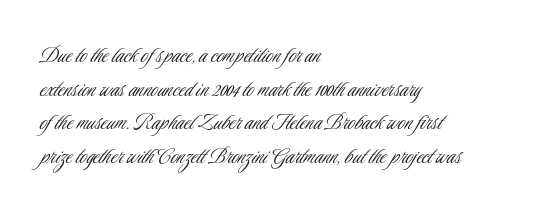
{"bold": "no", "underline": "no", "align": "left", "line_spacing": "normal", "line_spacing_ratio": 1.35, "letter_spacing": "normal", "letter_spacing_em": 0.0, "glyph_px": 25}
